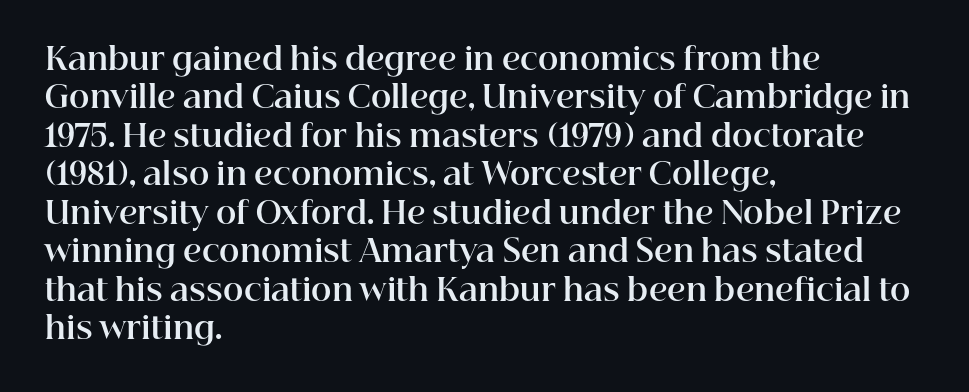
The tracking reads as untouched default to a designer's eye. This sample uses a serif face. Each row of text sits above clean, open space. This is roman type, the default non-slanted kind.
